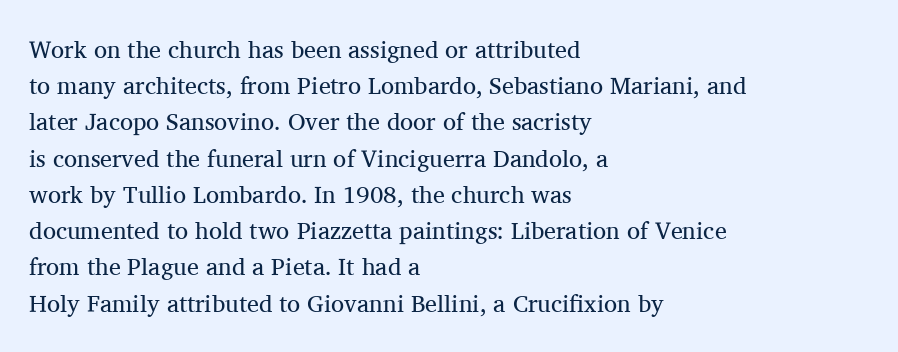
{"italic": "no", "bold": "no", "underline": "no", "align": "left", "line_spacing": "normal", "line_spacing_ratio": 1.51, "letter_spacing": "normal", "letter_spacing_em": 0.0, "glyph_px": 24}
